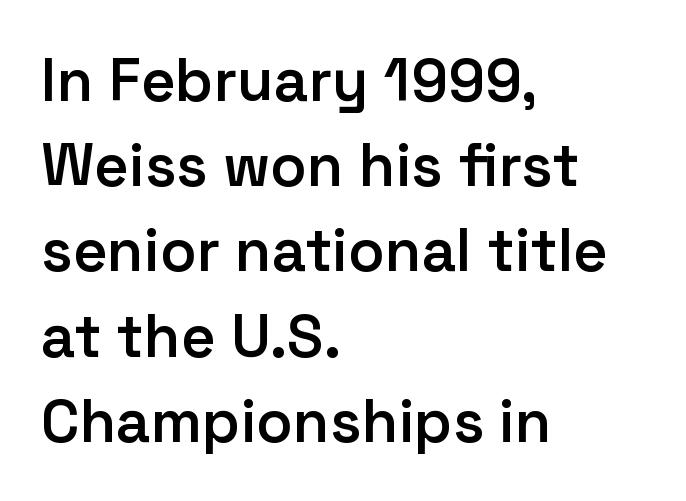
Q: Is the text bold? A: Semi-bold.
Q: Is the text italic (slanted)? A: No, it is upright.
Q: Is the typeface a serif or a sans-serif typeface? A: Sans-serif.
Q: Is the text underlined? A: No.
Q: How is the paragraph aligned? A: Left-aligned.
Q: Is the spacing between letters normal or unusually wide? A: Normal.
Q: Is the spacing between lines tight, normal or loose? A: Normal.
Q: Width (condensed, normal, or wide)? A: Normal.
Q: Stroke contrast? A: Low.
Q: x-height? A: Medium.
Q: Monospaced? A: No.
